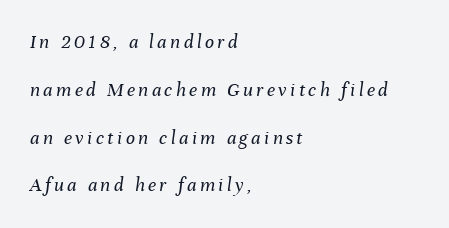
Is the block centered? No — it sits flush against the left margin. Summary of vertical rhythm: relaxed, with wide interline spacing. The space directly below the letters is spotless. A light-to-regular cut is what we see here. The letters are slanted; this is an italic face.
